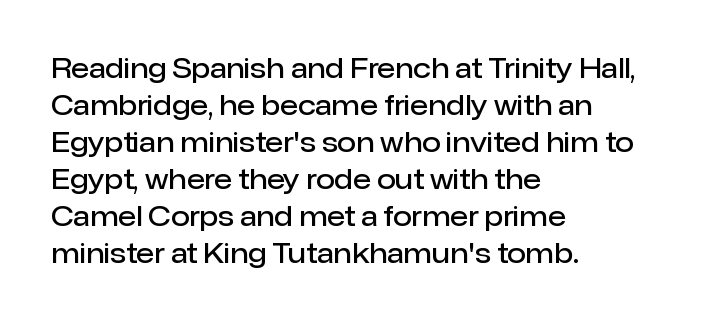
The image shows 27 px text type, upright; set left-aligned, normal line spacing (1.37x), normal letter spacing, not underlined.
